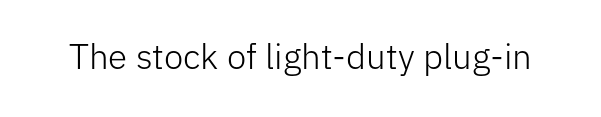
A typesetter would label this face a sans. A roman cut, with each character standing at attention. Type without underlining. Proportional: the letters do not fall into vertical columns. The characters are drawn with everyday or finer stroke widths.
